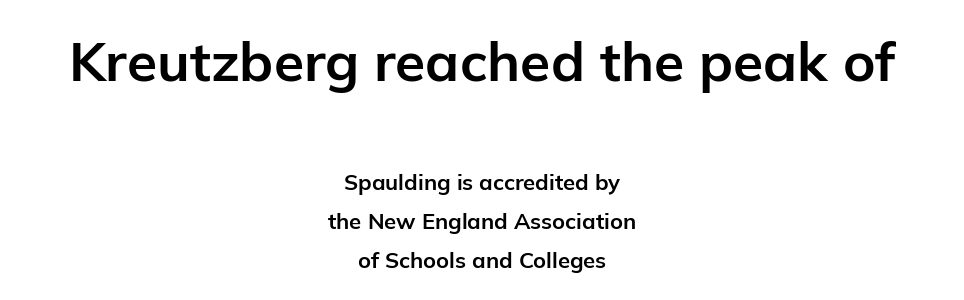
{"serif": "no", "italic": "no", "bold": "yes", "weight": "bold", "width": "normal", "stroke_contrast": "low", "x_height": "medium", "monospaced": "no", "underline": "no", "align": "center", "line_spacing_ratio": 1.78, "letter_spacing": "normal", "letter_spacing_em": 0.0, "larger_block": "first", "size_ratio": 2.5, "glyph_px": 55}
